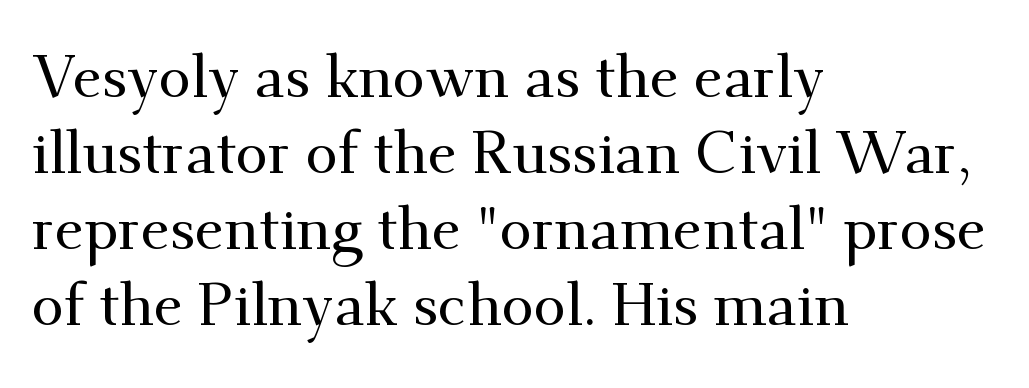
Q: Is the text italic (slanted)? A: No, it is upright.
Q: Is the typeface a serif or a sans-serif typeface? A: Serif.
Q: Is the text underlined? A: No.
Q: How is the paragraph aligned? A: Left-aligned.
Q: Is the spacing between letters normal or unusually wide? A: Normal.
Q: Is the spacing between lines tight, normal or loose? A: Normal.
Q: Width (condensed, normal, or wide)? A: Normal.
Q: Stroke contrast? A: Medium.
Q: x-height? A: Small.
Q: Monospaced? A: No.
